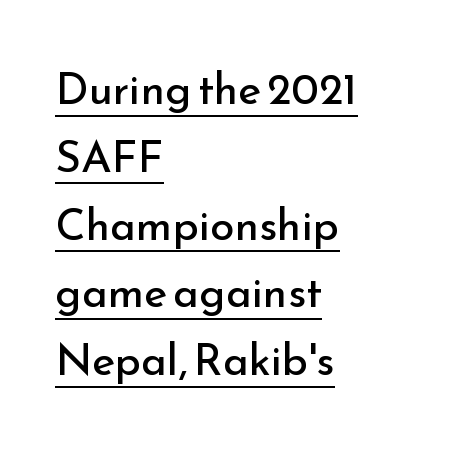
Q: Is the text bold? A: No.
Q: Is the text italic (slanted)? A: No, it is upright.
Q: Is the typeface a serif or a sans-serif typeface? A: Sans-serif.
Q: Is the text underlined? A: Yes.
Q: How is the paragraph aligned? A: Left-aligned.
Q: Is the spacing between letters normal or unusually wide? A: Normal.
Q: Is the spacing between lines tight, normal or loose? A: Normal.
Q: Width (condensed, normal, or wide)? A: Normal.
Q: Stroke contrast? A: Low.
Q: x-height? A: Small.
Q: Monospaced? A: No.
